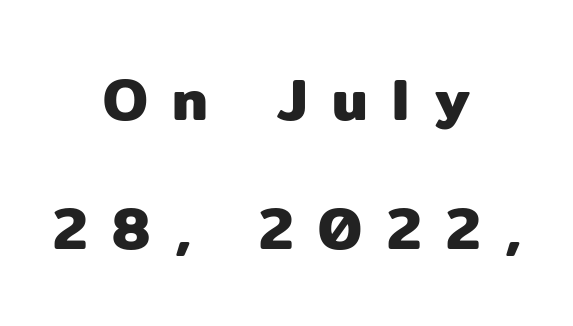
The image shows 59 px sans-serif type, upright; set centered, loose line spacing (2.18x), unusually wide letter spacing (+0.42 em), not underlined; low stroke contrast and a medium x-height.
